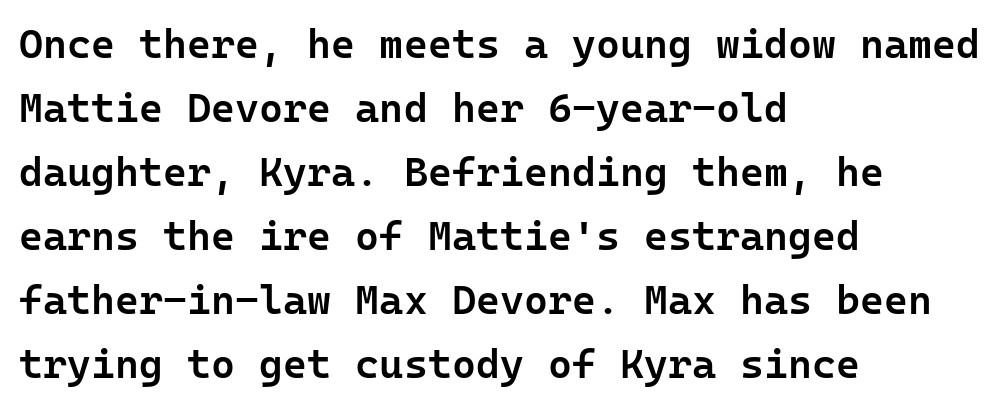
Compared with a centered layout, this one pins lines to the left instead. The letters are semibold — heavier than regular but short of a full bold. Descenders are the only things crossing below the line. There is no visible air inserted between adjacent glyphs. Check where the strokes stop: nothing finishes them off — pure sans.
